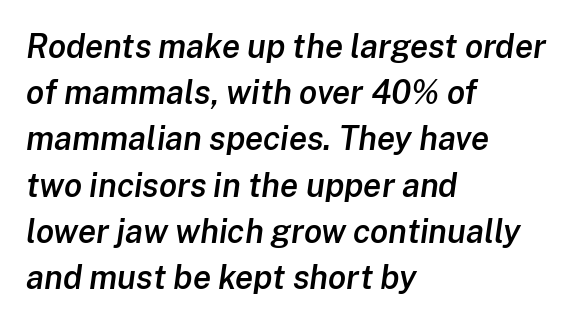
If you measured baseline to baseline, you'd find a middling distance. Notice how the passage keeps a crisp vertical edge on the left only. You could not count columns in this text — the font is proportionally spaced. A somewhat darkened texture: the type is semibold rather than bold. Spacing between characters is what you'd get straight out of the box.
